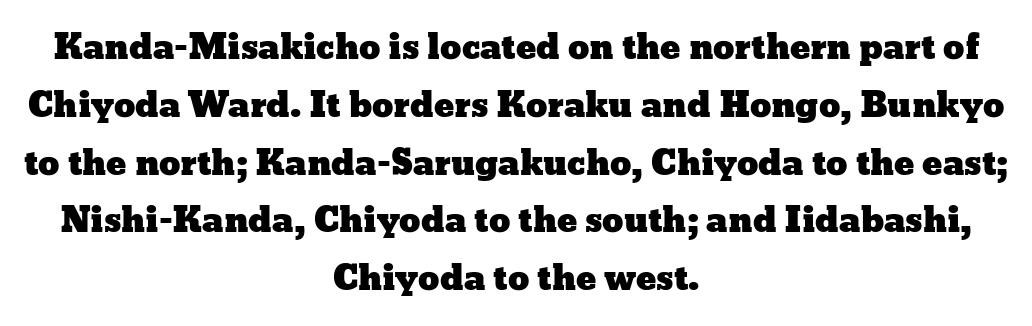
Q: Is the text italic (slanted)? A: No, it is upright.
Q: Is the text underlined? A: No.
Q: How is the paragraph aligned? A: Centered.
Q: Is the spacing between letters normal or unusually wide? A: Normal.
Q: Is the spacing between lines tight, normal or loose? A: Normal.
Q: Width (condensed, normal, or wide)? A: Wide.
Q: Stroke contrast? A: Low.
Q: x-height? A: Medium.
Q: Monospaced? A: No.
